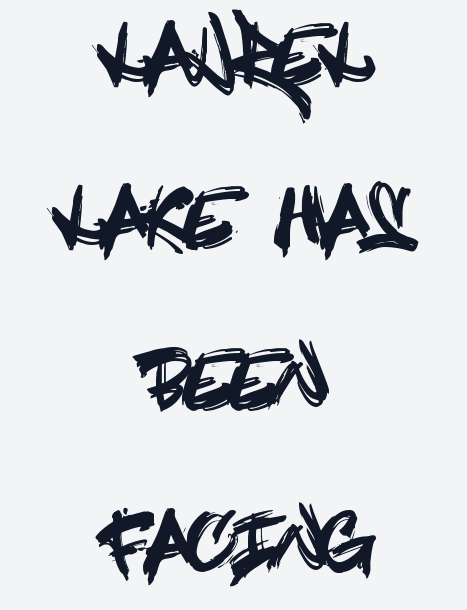
The image shows 79 px condensed sans-serif type; set centered, loose line spacing (2.06x), normal letter spacing, not underlined; a large x-height.
